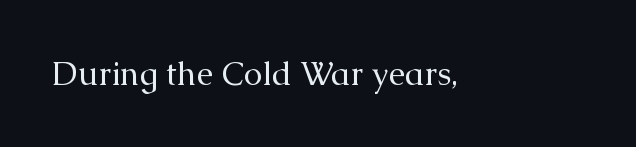
Q: Is the text bold? A: No.
Q: Is the text italic (slanted)? A: No, it is upright.
Q: Is the typeface a serif or a sans-serif typeface? A: Serif.
Q: Is the text underlined? A: No.
Q: Is the spacing between letters normal or unusually wide? A: Normal.
Q: Width (condensed, normal, or wide)? A: Normal.
Q: Stroke contrast? A: Medium.
Q: x-height? A: Medium.
Q: Monospaced? A: No.
